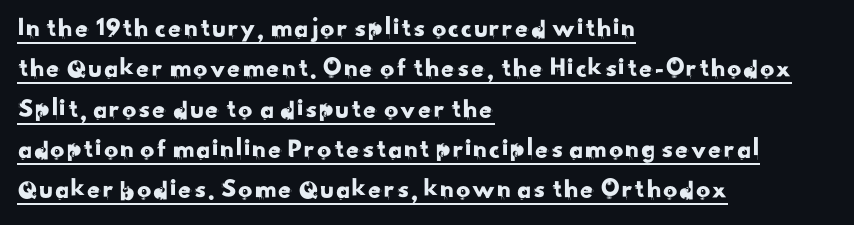
Q: Is the typeface a serif or a sans-serif typeface? A: Sans-serif.
Q: Is the text underlined? A: Yes.
Q: How is the paragraph aligned? A: Left-aligned.
Q: Is the spacing between letters normal or unusually wide? A: Normal.
Q: Is the spacing between lines tight, normal or loose? A: Normal.
Q: Width (condensed, normal, or wide)? A: Normal.
Q: Stroke contrast? A: Low.
Q: x-height? A: Small.
Q: Monospaced? A: No.
